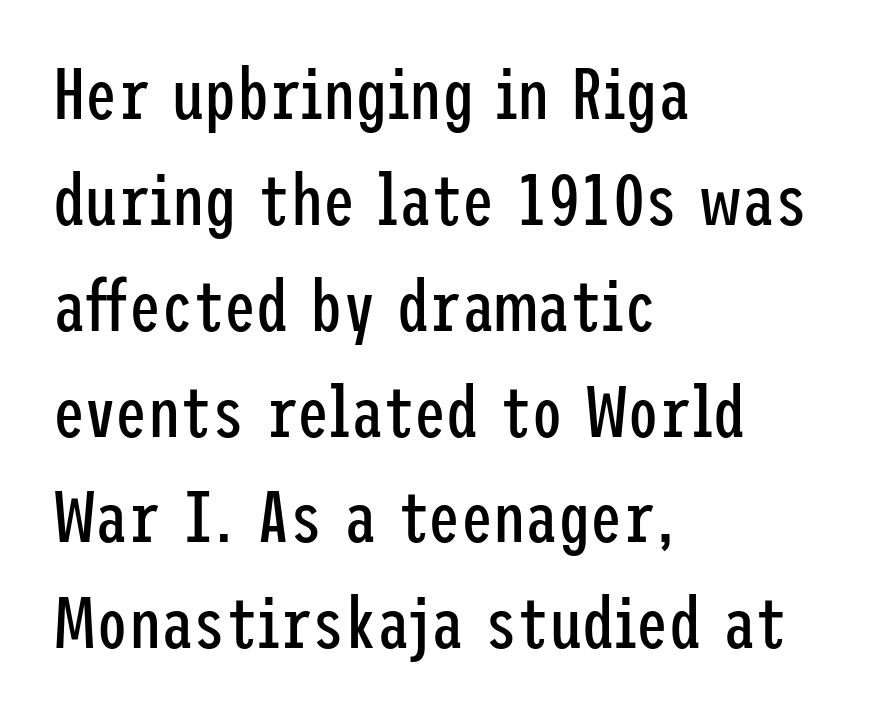
The image shows 72 px regular-weight, condensed sans-serif type, upright; set left-aligned, normal line spacing (1.47x), normal letter spacing, not underlined; low stroke contrast and a medium x-height.
